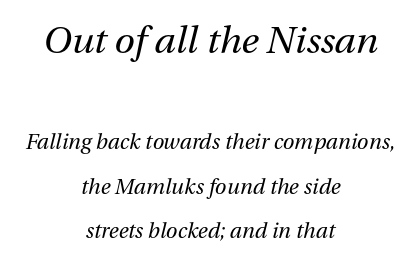
Q: Is the text bold? A: No.
Q: Is the text italic (slanted)? A: Yes, it leans right by about 13 degrees.
Q: Is the text underlined? A: No.
Q: How is the paragraph aligned? A: Centered.
Q: Is the spacing between letters normal or unusually wide? A: Normal.
Q: Is the spacing between lines tight, normal or loose? A: Loose.
Q: Which block of text is set in a larger size, the first (top) or the second (bottom)? A: The first (top) one.
Q: Width (condensed, normal, or wide)? A: Normal.
Q: Stroke contrast? A: Medium.
Q: x-height? A: Medium.
Q: Monospaced? A: No.
